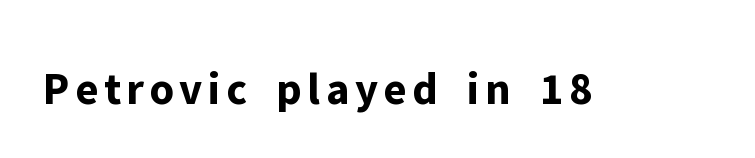
The image shows 46 px bold sans-serif type, upright; set not underlined; low stroke contrast and a medium x-height.
